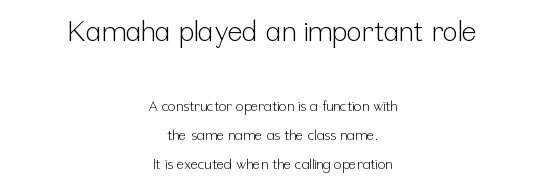
{"serif": "no", "italic": "no", "bold": "no", "weight": "light", "width": "condensed", "stroke_contrast": "low", "x_height": "medium", "monospaced": "no", "underline": "no", "align": "center", "line_spacing": "loose", "line_spacing_ratio": 2.09, "letter_spacing": "normal", "letter_spacing_em": 0.0, "larger_block": "first", "size_ratio": 2.0, "glyph_px": 28}
